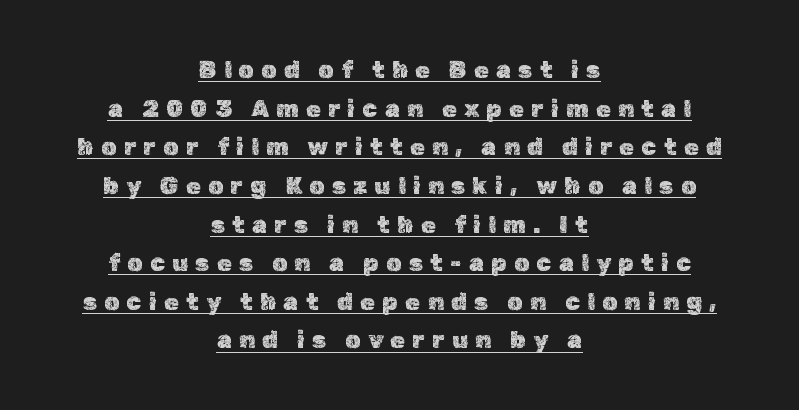
Q: Is the text italic (slanted)? A: No, it is upright.
Q: Is the text underlined? A: Yes.
Q: How is the paragraph aligned? A: Centered.
Q: Is the spacing between letters normal or unusually wide? A: Unusually wide.
Q: Is the spacing between lines tight, normal or loose? A: Normal.
